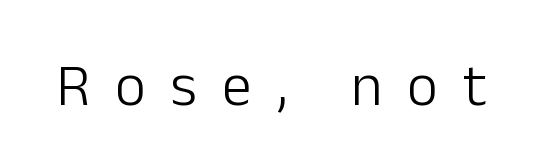
{"serif": "no", "italic": "no", "bold": "no", "weight": "light", "width": "normal", "stroke_contrast": "low", "x_height": "medium", "monospaced": "no", "underline": "no", "letter_spacing": "wide", "letter_spacing_em": 0.42, "glyph_px": 60}
